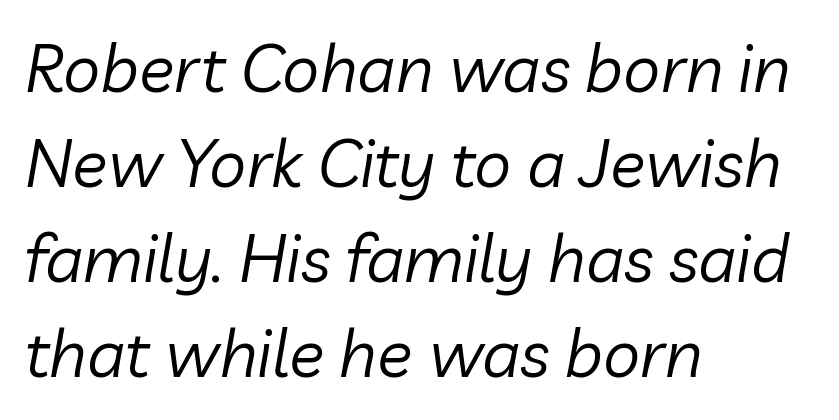
Q: Is the text bold? A: No.
Q: Is the text italic (slanted)? A: Yes, it leans right by about 10 degrees.
Q: Is the text underlined? A: No.
Q: How is the paragraph aligned? A: Left-aligned.
Q: Is the spacing between letters normal or unusually wide? A: Normal.
Q: Is the spacing between lines tight, normal or loose? A: Normal.
Q: Width (condensed, normal, or wide)? A: Normal.
Q: Stroke contrast? A: Low.
Q: x-height? A: Medium.
Q: Monospaced? A: No.
